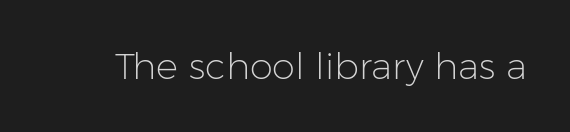
{"serif": "no", "italic": "no", "bold": "no", "weight": "light", "width": "normal", "stroke_contrast": "low", "x_height": "medium", "monospaced": "no", "underline": "no", "letter_spacing": "normal", "letter_spacing_em": 0.0, "glyph_px": 37}
